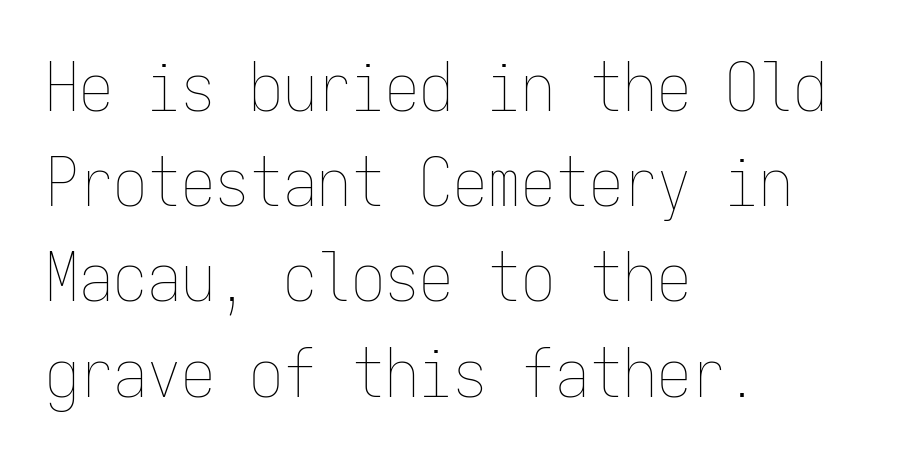
{"italic": "no", "bold": "no", "weight": "thin", "width": "condensed", "stroke_contrast": "low", "x_height": "medium", "monospaced": "yes", "underline": "no", "align": "left", "line_spacing": "normal", "line_spacing_ratio": 1.4, "letter_spacing": "normal", "letter_spacing_em": 0.0, "glyph_px": 68}
